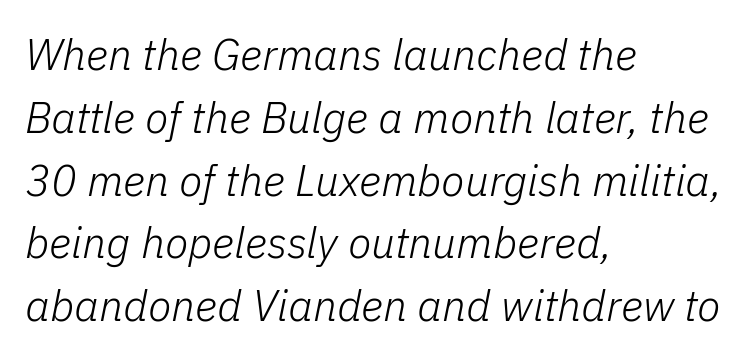
Underline: absent. Reading down the block, your eye returns to a fixed left position each line. The weight tops out at a normal text grade. Quick note: italic. Line spacing here is normal.
